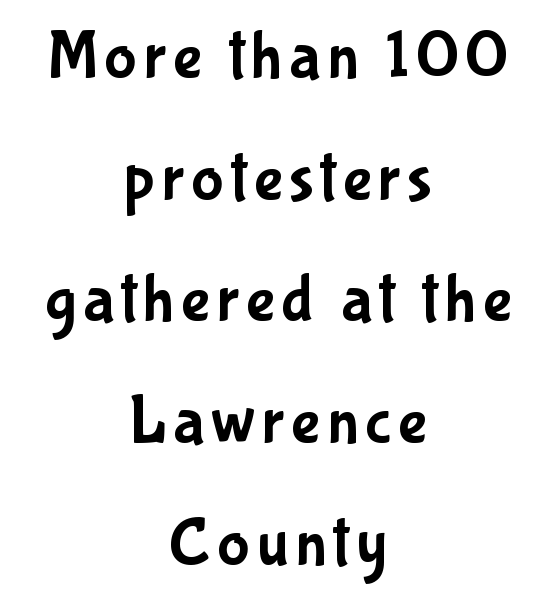
Plain, unruled lines of type. The passage shown is typed in a proportional face where columns would drift. Note: no serifs on the glyphs. A roman cut, with each character standing at attention. The whitespace from short lines is split evenly between both sides.
